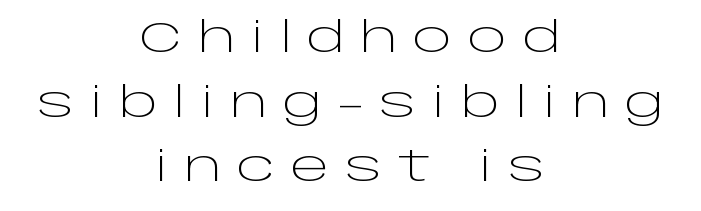
Q: Is the text bold? A: No.
Q: Is the text italic (slanted)? A: No, it is upright.
Q: Is the typeface a serif or a sans-serif typeface? A: Sans-serif.
Q: Is the text underlined? A: No.
Q: How is the paragraph aligned? A: Centered.
Q: Is the spacing between letters normal or unusually wide? A: Unusually wide.
Q: Is the spacing between lines tight, normal or loose? A: Normal.
Q: Width (condensed, normal, or wide)? A: Wide.
Q: Stroke contrast? A: Low.
Q: x-height? A: Large.
Q: Monospaced? A: No.
